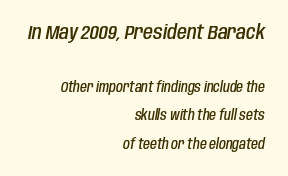
{"italic": "yes", "lean": "right", "slant_degrees": 10, "bold": "semi", "underline": "no", "align": "right", "line_spacing": "loose", "line_spacing_ratio": 2.04, "letter_spacing": "normal", "letter_spacing_em": 0.0, "larger_block": "first", "size_ratio": 1.43, "glyph_px": 20}
